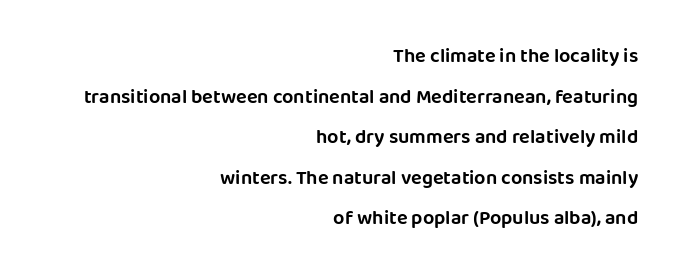
Q: Is the text italic (slanted)? A: No, it is upright.
Q: Is the text underlined? A: No.
Q: How is the paragraph aligned? A: Right-aligned.
Q: Is the spacing between letters normal or unusually wide? A: Normal.
Q: Is the spacing between lines tight, normal or loose? A: Loose.
